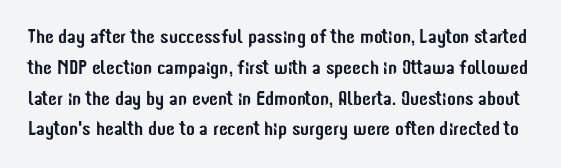
One glance says typical: line gaps are just what's usual. Posture: upright roman. Only glyphs here, with clear space below each row. Observe the ordinary spacing: letters are neighbours, not strangers.
